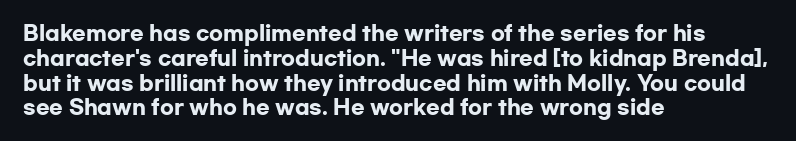
Line starts are locked; line ends wander. Tracking value appears to be zero — textbook default spacing. Style check: upright. Rule under the text: the space is simply empty. Heavy-handed strokes throughout: this text is bold.
